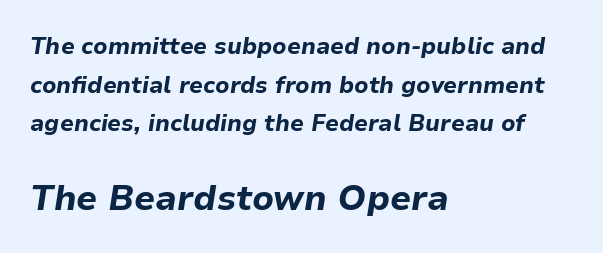
Q: Is the text bold? A: Yes.
Q: Is the text italic (slanted)? A: Yes, it leans right by about 9 degrees.
Q: Is the text underlined? A: No.
Q: How is the paragraph aligned? A: Left-aligned.
Q: Is the spacing between letters normal or unusually wide? A: Normal.
Q: Is the spacing between lines tight, normal or loose? A: Normal.
Q: Which block of text is set in a larger size, the first (top) or the second (bottom)? A: The second (bottom) one.
Q: Width (condensed, normal, or wide)? A: Normal.
Q: Stroke contrast? A: Low.
Q: x-height? A: Medium.
Q: Monospaced? A: No.
